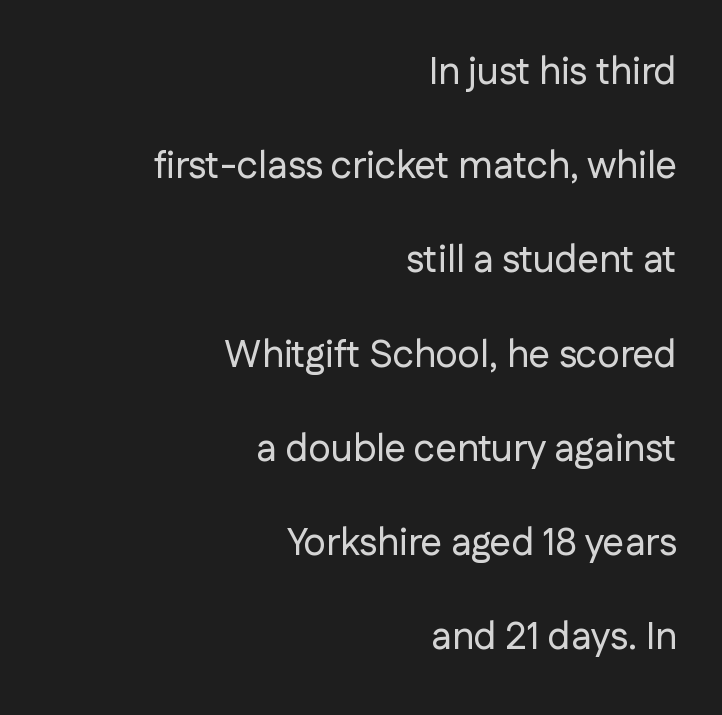
Q: Is the text italic (slanted)? A: No, it is upright.
Q: Is the typeface a serif or a sans-serif typeface? A: Sans-serif.
Q: Is the text underlined? A: No.
Q: How is the paragraph aligned? A: Right-aligned.
Q: Is the spacing between letters normal or unusually wide? A: Normal.
Q: Is the spacing between lines tight, normal or loose? A: Loose.
Q: Width (condensed, normal, or wide)? A: Normal.
Q: Stroke contrast? A: Low.
Q: x-height? A: Medium.
Q: Monospaced? A: No.
